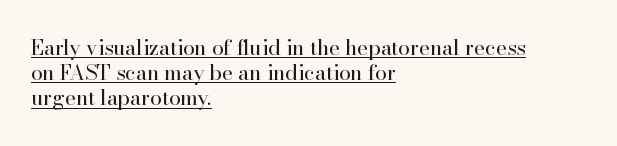
{"italic": "no", "bold": "no", "underline": "yes", "align": "left", "line_spacing_ratio": 1.2, "letter_spacing": "normal", "letter_spacing_em": 0.0, "glyph_px": 21}
